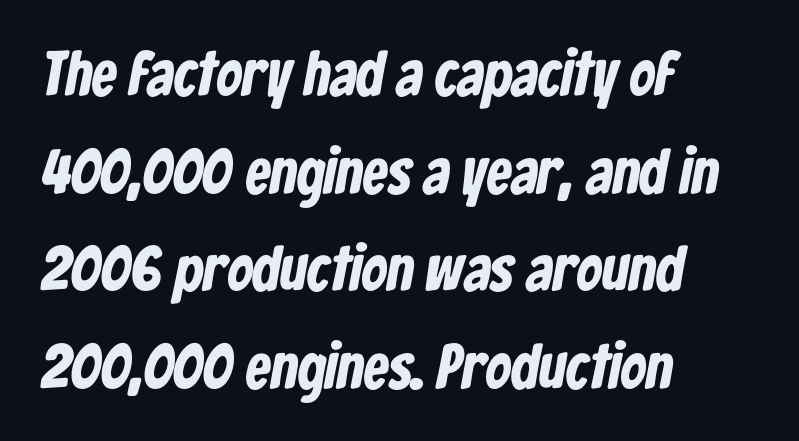
Q: Is the text bold? A: Yes.
Q: Is the typeface a serif or a sans-serif typeface? A: Sans-serif.
Q: Is the text underlined? A: No.
Q: How is the paragraph aligned? A: Left-aligned.
Q: Is the spacing between letters normal or unusually wide? A: Normal.
Q: Is the spacing between lines tight, normal or loose? A: Normal.
Q: Width (condensed, normal, or wide)? A: Condensed.
Q: Stroke contrast? A: Low.
Q: x-height? A: Medium.
Q: Monospaced? A: No.
